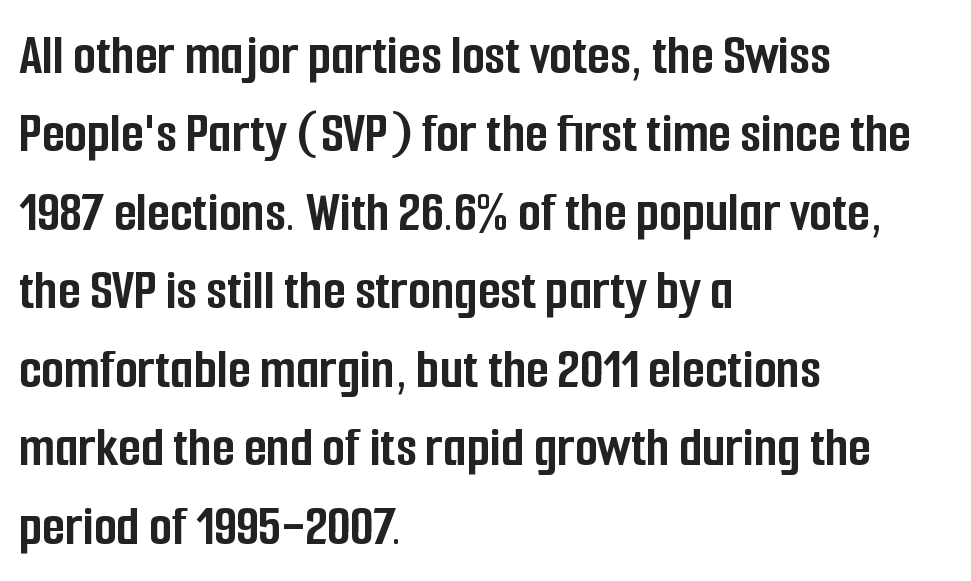
The image shows 59 px semibold, condensed sans-serif type, upright; set left-aligned, normal line spacing (1.33x), normal letter spacing, not underlined; low stroke contrast and a medium x-height.
